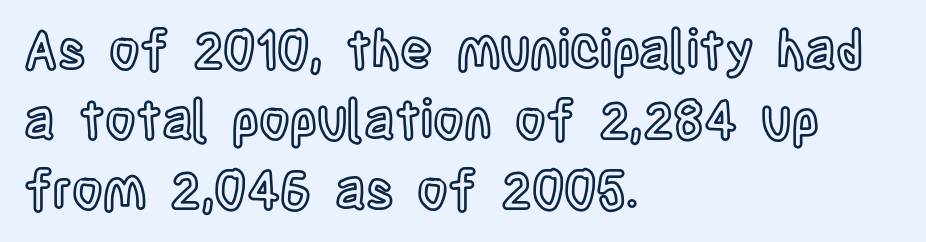
{"italic": "no", "width": "condensed", "x_height": "large", "monospaced": "no", "underline": "no", "align": "left", "line_spacing": "normal", "line_spacing_ratio": 1.32, "letter_spacing": "normal", "letter_spacing_em": 0.0, "glyph_px": 53}
